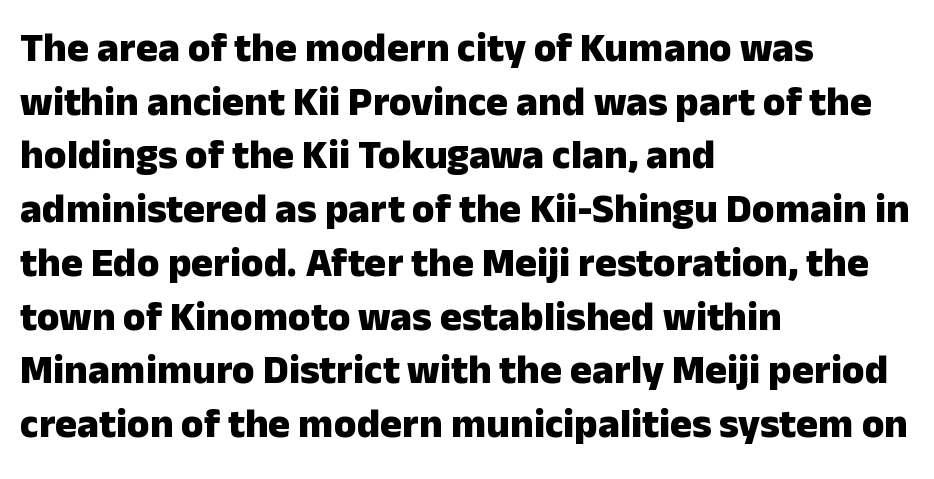
Q: Is the text bold? A: Yes.
Q: Is the text italic (slanted)? A: No, it is upright.
Q: Is the typeface a serif or a sans-serif typeface? A: Sans-serif.
Q: Is the text underlined? A: No.
Q: How is the paragraph aligned? A: Left-aligned.
Q: Is the spacing between letters normal or unusually wide? A: Normal.
Q: Is the spacing between lines tight, normal or loose? A: Normal.
Q: Width (condensed, normal, or wide)? A: Normal.
Q: Stroke contrast? A: Low.
Q: x-height? A: Medium.
Q: Monospaced? A: No.
